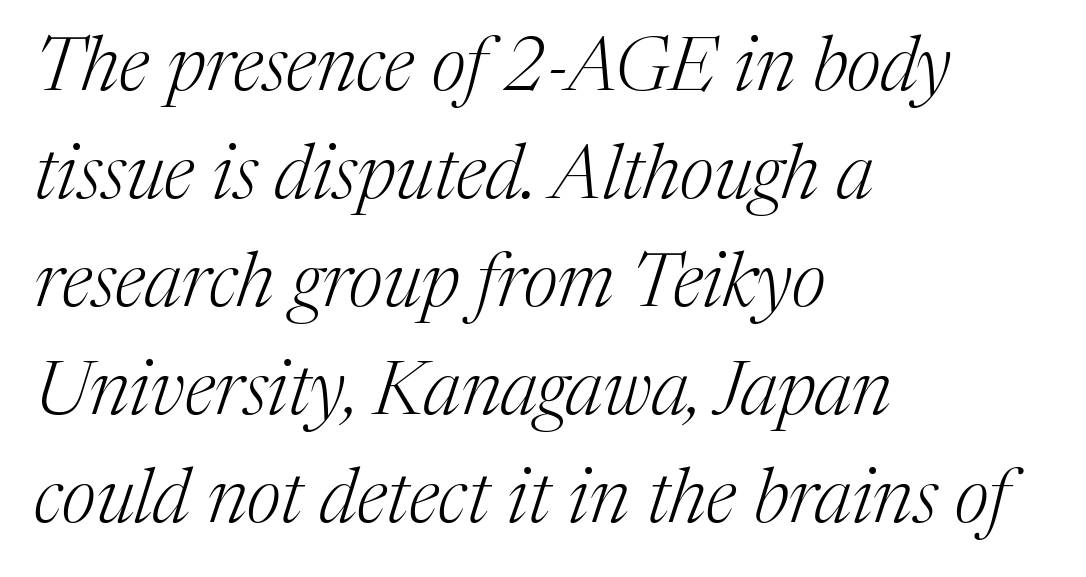
{"serif": "yes", "italic": "yes", "lean": "right", "slant_degrees": 17, "bold": "no", "weight": "light", "width": "normal", "stroke_contrast": "medium", "x_height": "medium", "monospaced": "no", "underline": "no", "align": "left", "line_spacing": "normal", "line_spacing_ratio": 1.42, "letter_spacing": "normal", "letter_spacing_em": 0.0, "glyph_px": 76}
